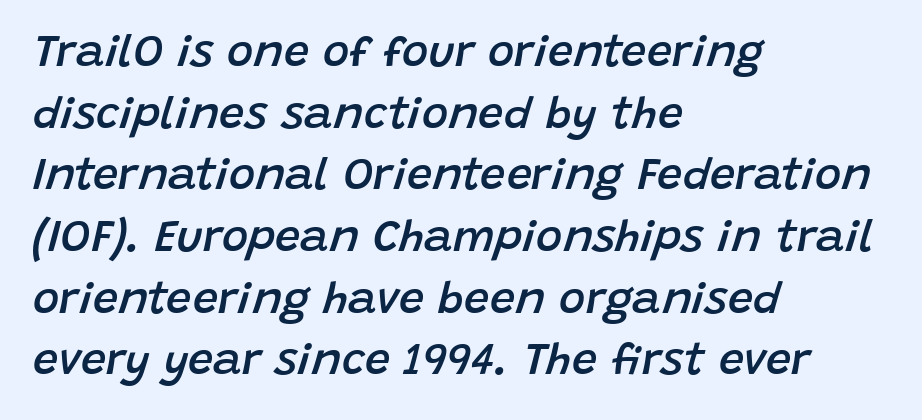
{"italic": "yes", "lean": "right", "slant_degrees": 15, "bold": "semi", "weight": "semibold", "width": "normal", "stroke_contrast": "low", "x_height": "large", "monospaced": "no", "underline": "no", "align": "left", "line_spacing": "normal", "line_spacing_ratio": 1.37, "letter_spacing": "normal", "letter_spacing_em": 0.0, "glyph_px": 45}
